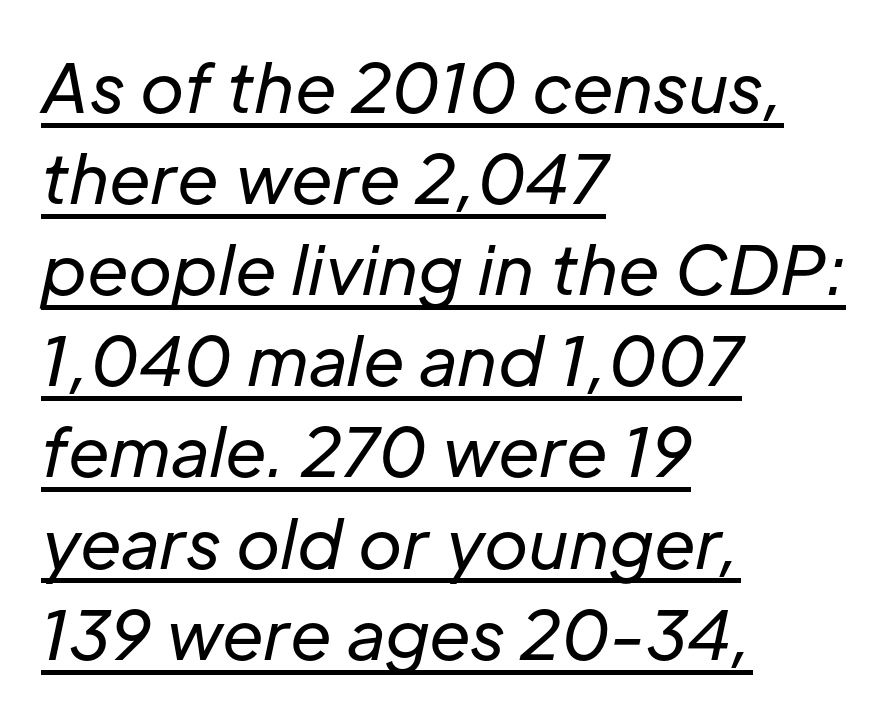
The image shows 67 px regular-weight type, italic (leaning right); set left-aligned, normal line spacing (1.36x), normal letter spacing, underlined; low stroke contrast and a medium x-height.
